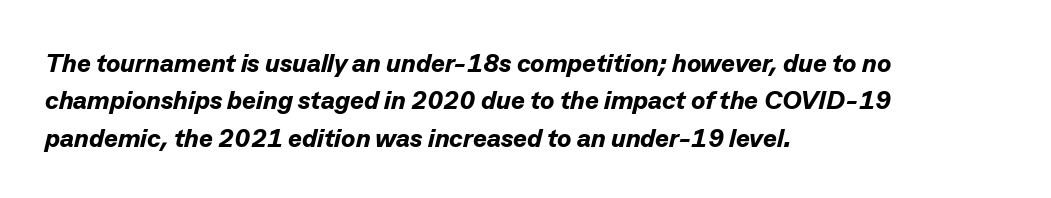
{"italic": "yes", "lean": "right", "slant_degrees": 13, "bold": "yes", "underline": "no", "align": "left", "line_spacing": "normal", "line_spacing_ratio": 1.44, "letter_spacing": "normal", "letter_spacing_em": 0.0, "glyph_px": 26}
